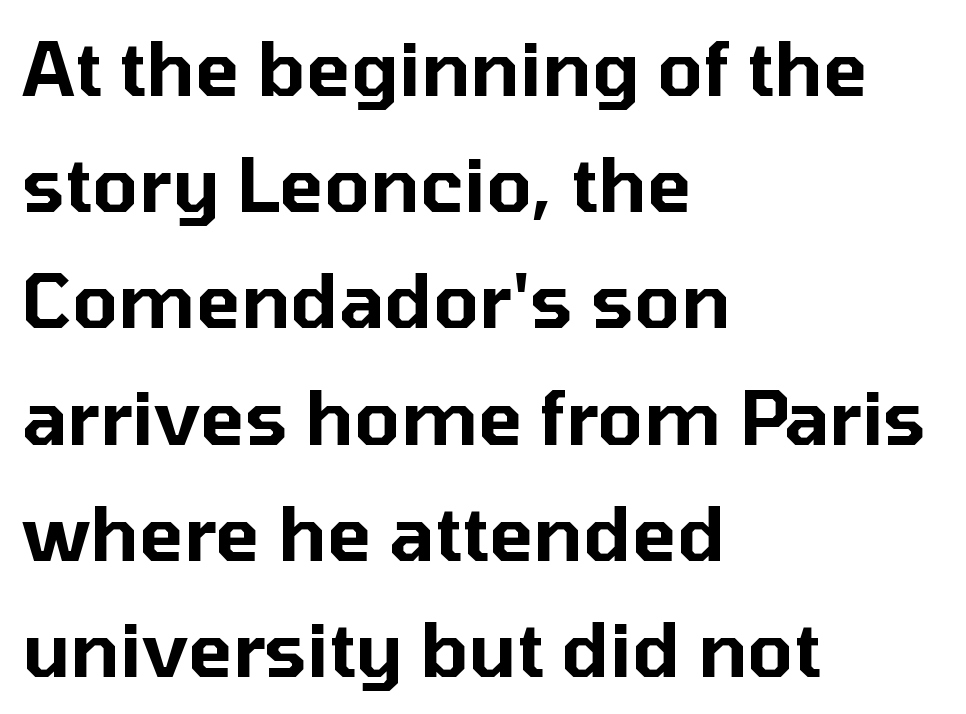
Glyph-to-glyph distance matches everyday printed text. Vertically, the passage feels balanced, rows spaced as you'd expect. The typesetter chose a ragged-right arrangement here. Serif or sans? Sans — the stroke terminals are bare. Spacing verdict: proportional, widths tailored to each character. Check under the words: just untouched page.
